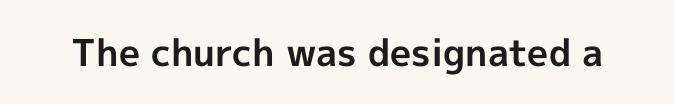
Varying glyph widths throughout — classic text-font behaviour. Nobody touched the tracking dial on this one. Glance below the letters and you will spot only blank space. The typography opts for an upright posture over an oblique one.
